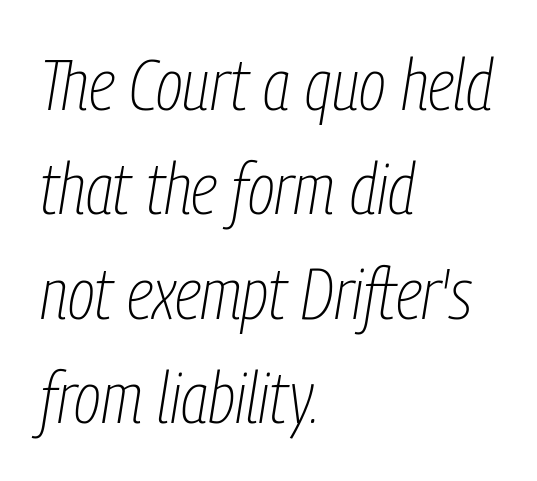
The image shows 72 px thin, condensed type, italic (leaning right); set left-aligned, normal line spacing (1.45x), normal letter spacing, not underlined; low stroke contrast and a medium x-height.
